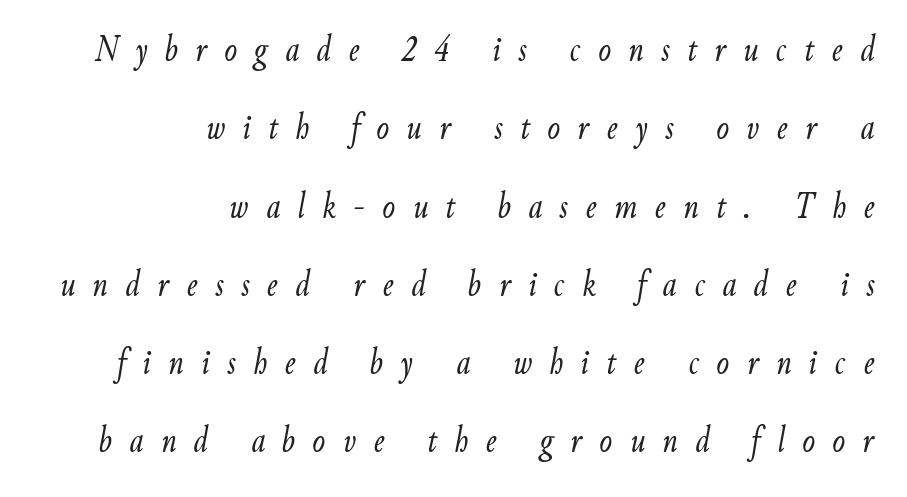
{"italic": "yes", "lean": "right", "slant_degrees": 9, "bold": "no", "weight": "light", "width": "condensed", "stroke_contrast": "low", "x_height": "small", "monospaced": "no", "underline": "no", "align": "right", "line_spacing": "loose", "line_spacing_ratio": 2.06, "letter_spacing": "wide", "letter_spacing_em": 0.46, "glyph_px": 38}
